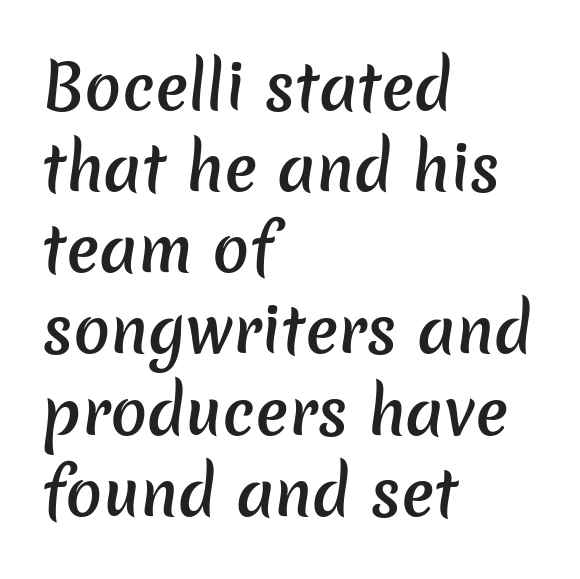
Q: Is the text bold? A: Semi-bold.
Q: Is the typeface a serif or a sans-serif typeface? A: Sans-serif.
Q: Is the text underlined? A: No.
Q: How is the paragraph aligned? A: Left-aligned.
Q: Is the spacing between letters normal or unusually wide? A: Normal.
Q: Is the spacing between lines tight, normal or loose? A: Normal.
Q: Width (condensed, normal, or wide)? A: Normal.
Q: Stroke contrast? A: Low.
Q: x-height? A: Medium.
Q: Monospaced? A: No.
